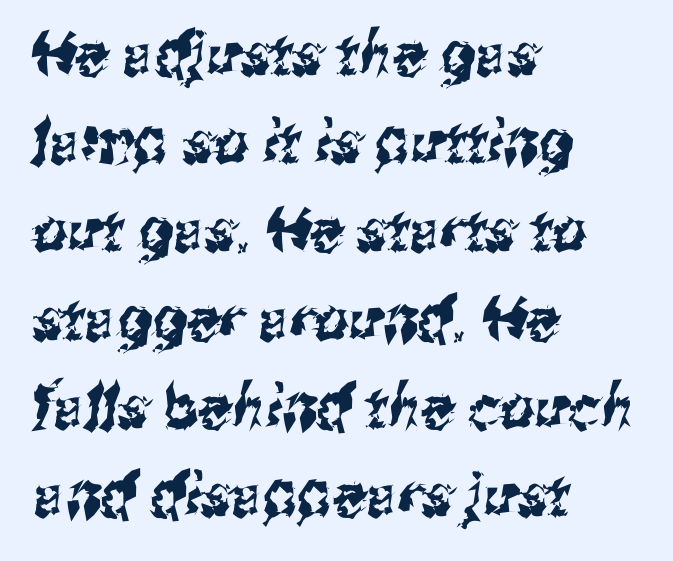
{"serif": "no", "width": "condensed", "stroke_contrast": "medium", "x_height": "medium", "monospaced": "no", "underline": "no", "align": "left", "line_spacing": "normal", "line_spacing_ratio": 1.47, "letter_spacing": "normal", "letter_spacing_em": 0.0, "glyph_px": 60}
